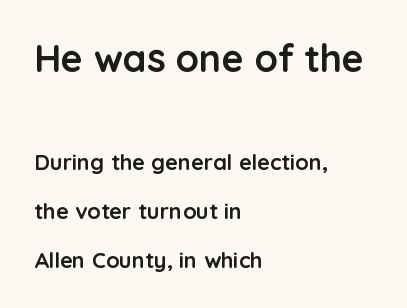
{"serif": "no", "italic": "no", "bold": "yes", "weight": "semibold", "width": "normal", "stroke_contrast": "low", "x_height": "medium", "monospaced": "no", "underline": "no", "align": "left", "line_spacing": "loose", "line_spacing_ratio": 2.21, "letter_spacing": "normal", "letter_spacing_em": 0.0, "larger_block": "first", "size_ratio": 1.73, "glyph_px": 38}
